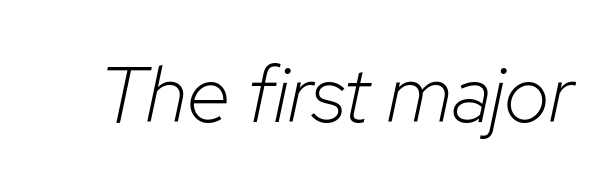
Q: Is the text bold? A: No.
Q: Is the text italic (slanted)? A: Yes, it leans right by about 12 degrees.
Q: Is the text underlined? A: No.
Q: Is the spacing between letters normal or unusually wide? A: Normal.
Q: Width (condensed, normal, or wide)? A: Normal.
Q: Stroke contrast? A: Low.
Q: x-height? A: Medium.
Q: Monospaced? A: No.
